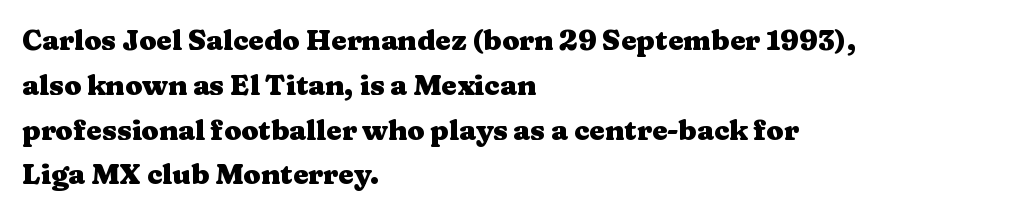
{"serif": "yes", "italic": "no", "bold": "yes", "weight": "heavy", "width": "wide", "stroke_contrast": "medium", "x_height": "medium", "monospaced": "no", "underline": "no", "align": "left", "line_spacing": "normal", "line_spacing_ratio": 1.6, "letter_spacing": "normal", "letter_spacing_em": 0.0, "glyph_px": 28}
